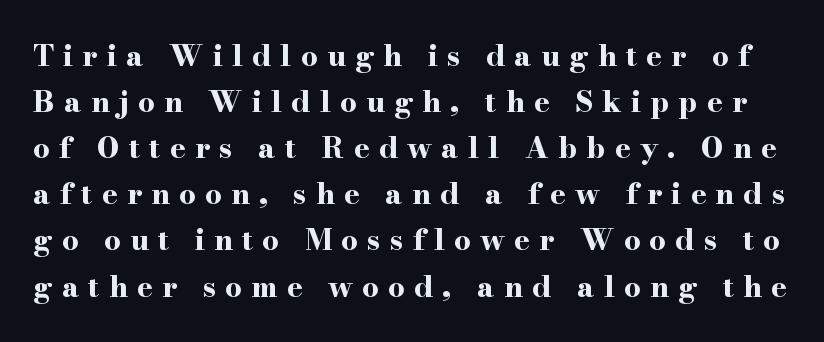
The rendering shows small feet on the letterforms — a serif design. Character widths vary here, with narrow letters taking less room than wide ones. Leading matches the norm, producing a regular column. In terms of letterspacing, this is a distinctly airy, spread setting. Posture: vertical. Nobody drew a line under any word here.
